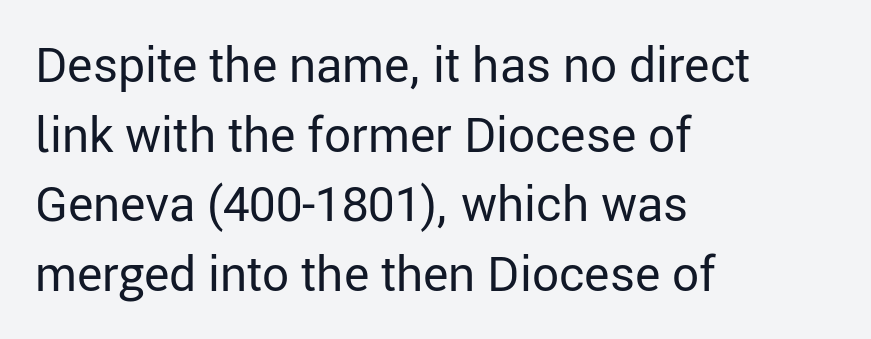
The image shows 48 px regular-weight sans-serif type, upright; set left-aligned, normal line spacing (1.45x), normal letter spacing, not underlined; low stroke contrast and a medium x-height.
